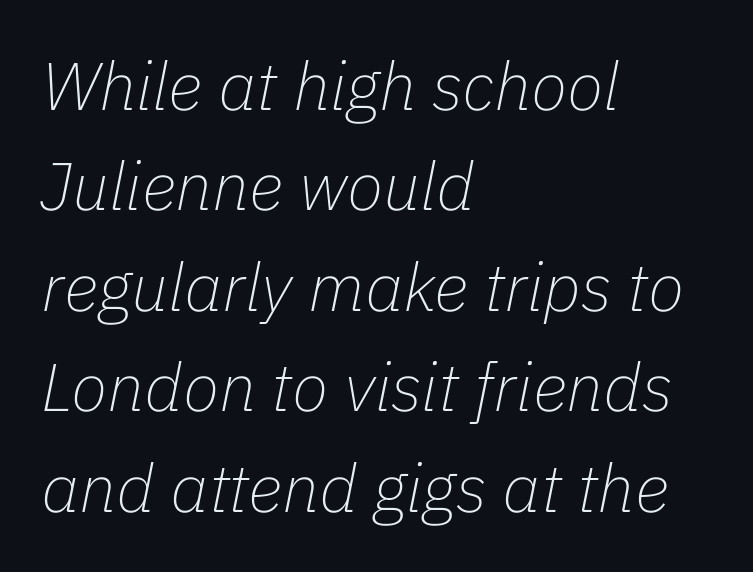
{"italic": "yes", "lean": "right", "slant_degrees": 11, "bold": "no", "weight": "thin", "width": "normal", "stroke_contrast": "low", "x_height": "medium", "monospaced": "no", "underline": "no", "align": "left", "line_spacing": "normal", "line_spacing_ratio": 1.5, "letter_spacing": "normal", "letter_spacing_em": 0.0, "glyph_px": 67}
